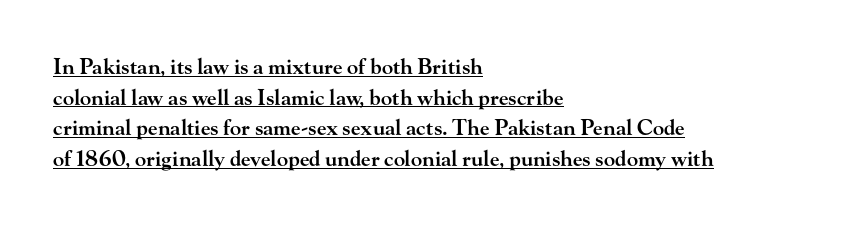
Q: Is the text bold? A: Semi-bold.
Q: Is the text italic (slanted)? A: No, it is upright.
Q: Is the text underlined? A: Yes.
Q: How is the paragraph aligned? A: Left-aligned.
Q: Is the spacing between letters normal or unusually wide? A: Normal.
Q: Is the spacing between lines tight, normal or loose? A: Normal.
